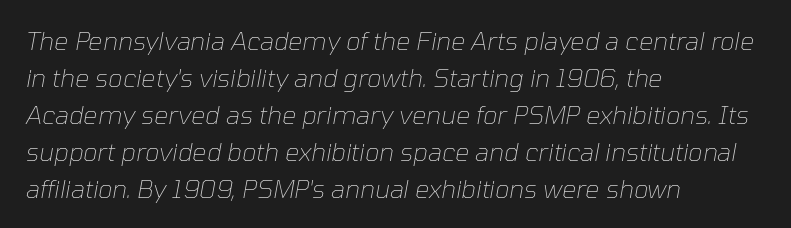
{"italic": "yes", "lean": "right", "slant_degrees": 10, "bold": "no", "underline": "no", "align": "left", "line_spacing": "normal", "line_spacing_ratio": 1.48, "letter_spacing": "normal", "letter_spacing_em": 0.0, "glyph_px": 25}
